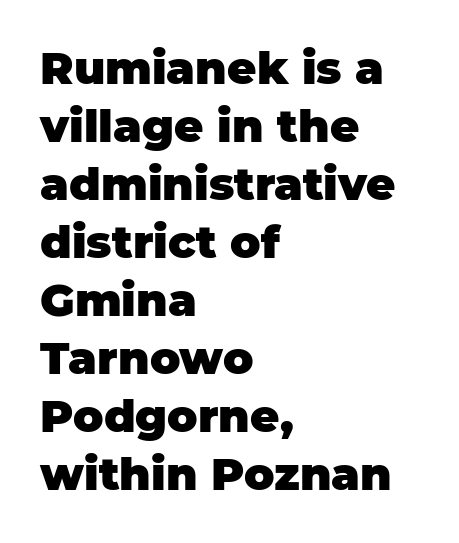
Q: Is the text bold? A: Yes.
Q: Is the text italic (slanted)? A: No, it is upright.
Q: Is the typeface a serif or a sans-serif typeface? A: Sans-serif.
Q: Is the text underlined? A: No.
Q: How is the paragraph aligned? A: Left-aligned.
Q: Is the spacing between letters normal or unusually wide? A: Normal.
Q: Is the spacing between lines tight, normal or loose? A: Normal.
Q: Width (condensed, normal, or wide)? A: Normal.
Q: Stroke contrast? A: Low.
Q: x-height? A: Large.
Q: Monospaced? A: No.
